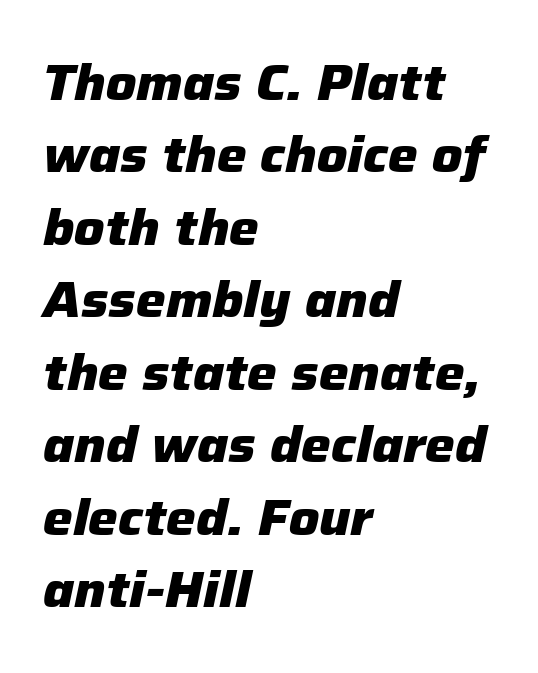
This sample keeps an unexceptional amount of space between lines. Look at the stroke-to-counter ratio: heavy, a bold. It's the slanting kind of type. Descenders are the only things crossing below the line. Inter-character spacing is left at the font's built-in metrics.
